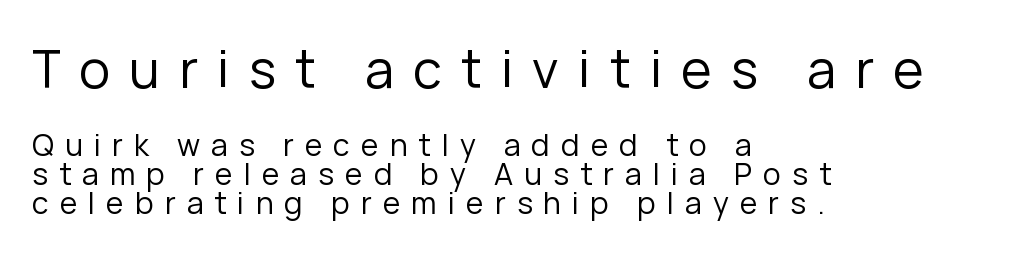
{"serif": "no", "italic": "no", "bold": "no", "weight": "regular", "width": "normal", "stroke_contrast": "low", "x_height": "medium", "monospaced": "no", "underline": "no", "align": "left", "line_spacing": "tight", "line_spacing_ratio": 0.97, "letter_spacing": "wide", "letter_spacing_em": 0.37, "larger_block": "first", "size_ratio": 1.73, "glyph_px": 52}
